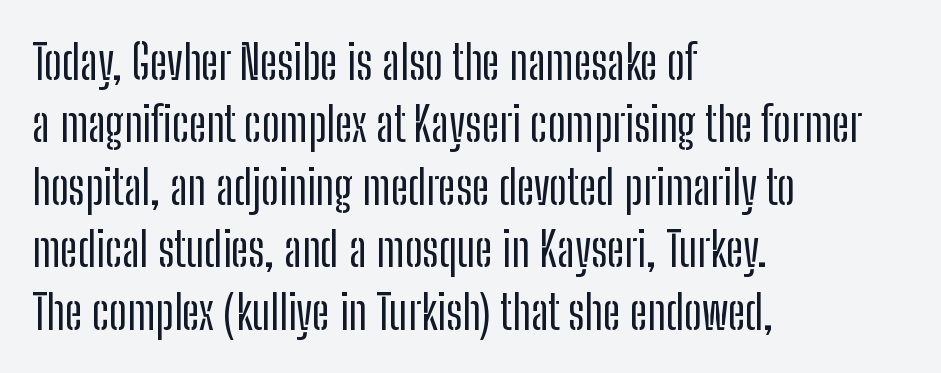
The type family on display is of the sans-serif kind. Each row of text sits above clean, open space. Posture: vertical. Default kerning and tracking; the words read as compact shapes.
